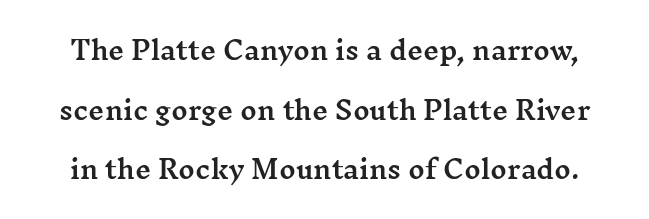
{"italic": "no", "underline": "no", "align": "center", "line_spacing": "loose", "line_spacing_ratio": 2.39, "letter_spacing": "normal", "letter_spacing_em": 0.0, "glyph_px": 25}
